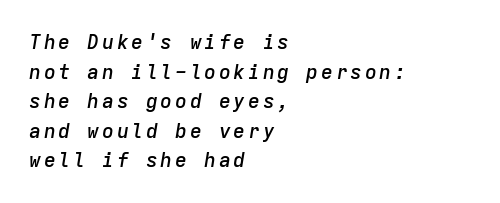
Q: Is the text bold? A: Semi-bold.
Q: Is the text italic (slanted)? A: Yes, it leans right by about 9 degrees.
Q: Is the text underlined? A: No.
Q: How is the paragraph aligned? A: Left-aligned.
Q: Is the spacing between lines tight, normal or loose? A: Normal.
